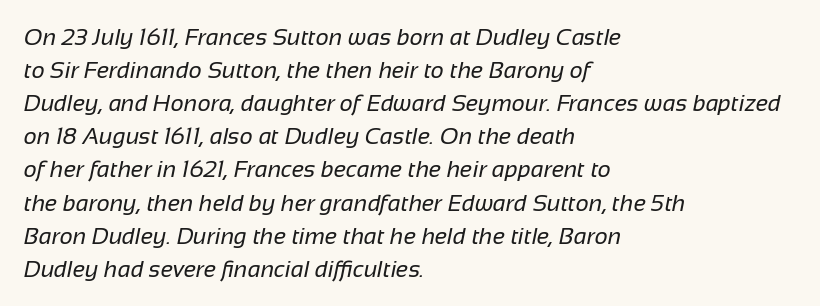
Q: Is the text bold? A: No.
Q: Is the text underlined? A: No.
Q: How is the paragraph aligned? A: Left-aligned.
Q: Is the spacing between letters normal or unusually wide? A: Normal.
Q: Is the spacing between lines tight, normal or loose? A: Normal.
